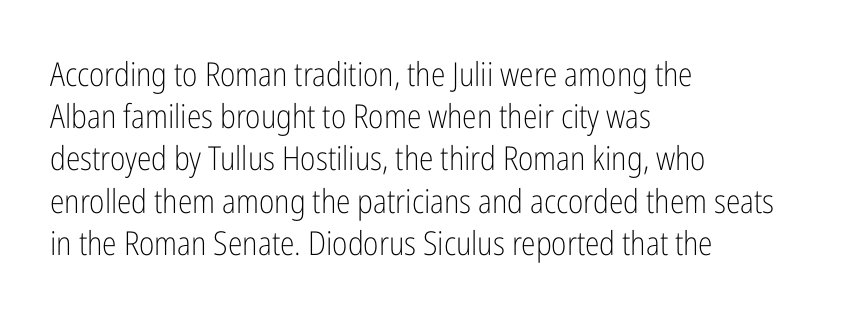
The image shows 33 px light, condensed sans-serif type, upright; set left-aligned, normal line spacing (1.28x), normal letter spacing, not underlined; low stroke contrast and a medium x-height.
